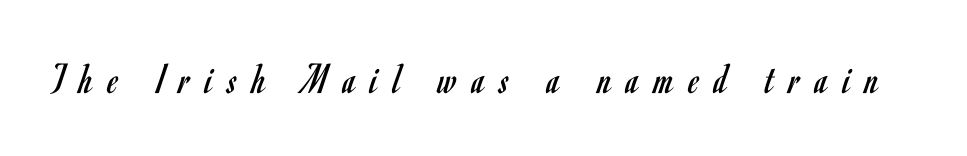
Q: Is the text bold? A: No.
Q: Is the text italic (slanted)? A: Yes.
Q: Is the typeface a serif or a sans-serif typeface? A: Sans-serif.
Q: Is the text underlined? A: No.
Q: Is the spacing between letters normal or unusually wide? A: Unusually wide.
Q: Width (condensed, normal, or wide)? A: Condensed.
Q: Stroke contrast? A: Low.
Q: x-height? A: Small.
Q: Monospaced? A: No.
